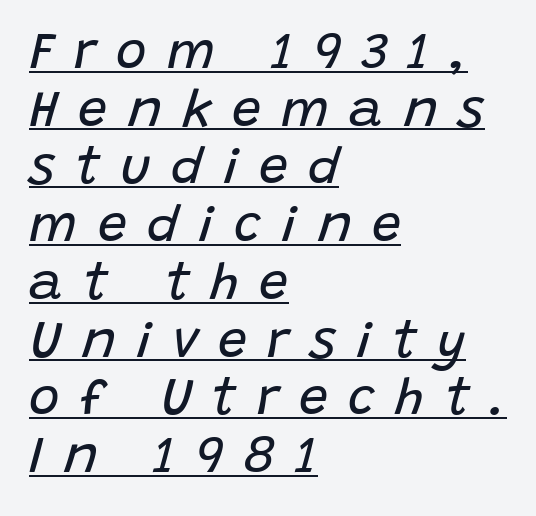
Q: Is the text bold? A: No.
Q: Is the text italic (slanted)? A: Yes, it leans right by about 15 degrees.
Q: Is the text underlined? A: Yes.
Q: How is the paragraph aligned? A: Left-aligned.
Q: Is the spacing between letters normal or unusually wide? A: Unusually wide.
Q: Is the spacing between lines tight, normal or loose? A: Tight.
Q: Width (condensed, normal, or wide)? A: Normal.
Q: Stroke contrast? A: Low.
Q: x-height? A: Large.
Q: Monospaced? A: No.
